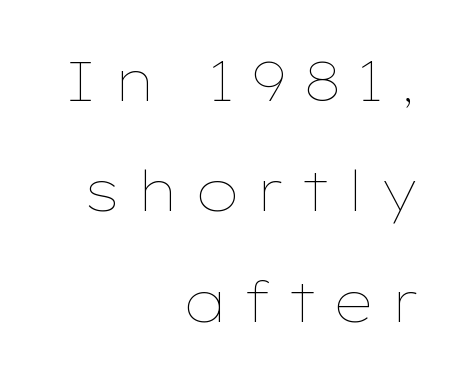
{"italic": "no", "bold": "no", "weight": "thin", "width": "wide", "stroke_contrast": "low", "x_height": "medium", "monospaced": "no", "underline": "no", "align": "right", "line_spacing": "loose", "line_spacing_ratio": 1.97, "letter_spacing": "wide", "letter_spacing_em": 0.27, "glyph_px": 56}
